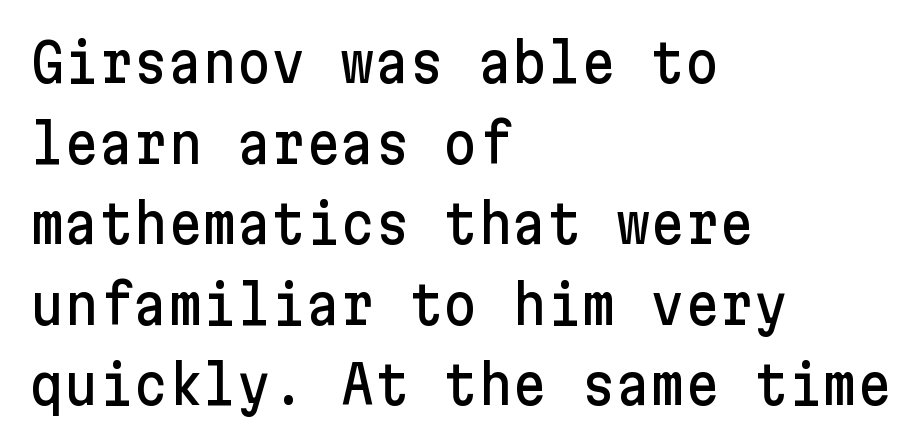
{"serif": "no", "italic": "no", "width": "normal", "stroke_contrast": "low", "x_height": "medium", "underline": "no", "align": "left", "line_spacing": "normal", "line_spacing_ratio": 1.52, "letter_spacing": "normal", "letter_spacing_em": 0.0, "glyph_px": 53}
